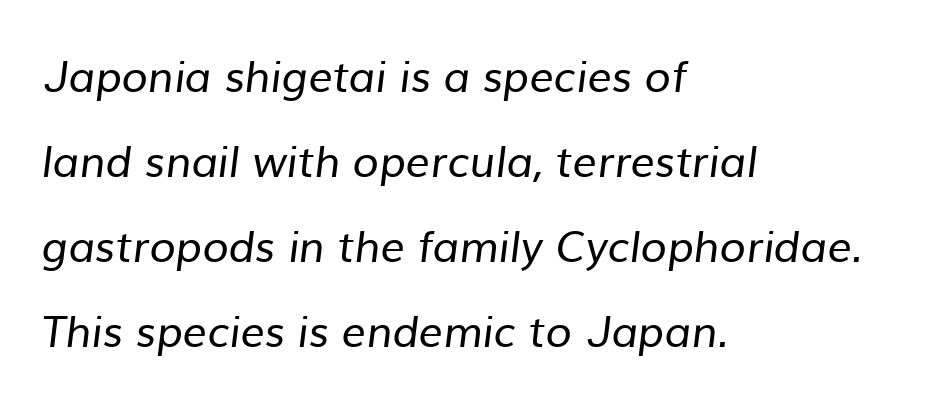
The image shows 43 px regular-weight sans-serif type; set left-aligned, loose line spacing (1.98x), normal letter spacing, not underlined; low stroke contrast and a medium x-height.
